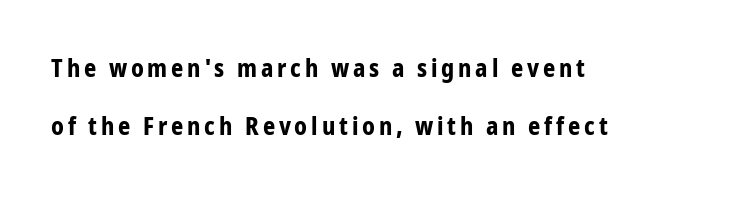
Q: Is the text bold? A: Yes.
Q: Is the text italic (slanted)? A: No, it is upright.
Q: Is the text underlined? A: No.
Q: How is the paragraph aligned? A: Left-aligned.
Q: Is the spacing between lines tight, normal or loose? A: Loose.
